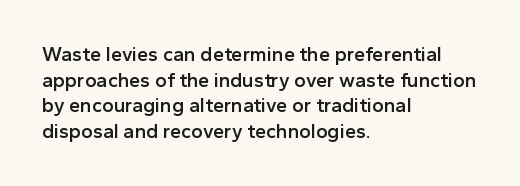
Caption: multi-line text, flush left, ragged right. This sample keeps an unexceptional amount of space between lines. Glance below the letters and you will spot only blank space. How are the letters spaced? Ordinarily, with no added tracking. The letters stand straight up with perfectly vertical stems.
